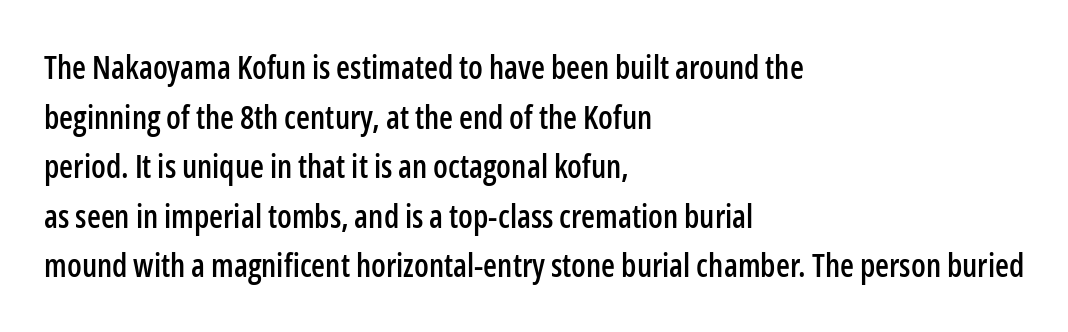
The letters stand straight up with perfectly vertical stems. A student would call this left alignment; a typographer would say flush left, rag right. Nobody drew a line under any word here. This sample has the flowing, uneven cadence of proportional lettering.
